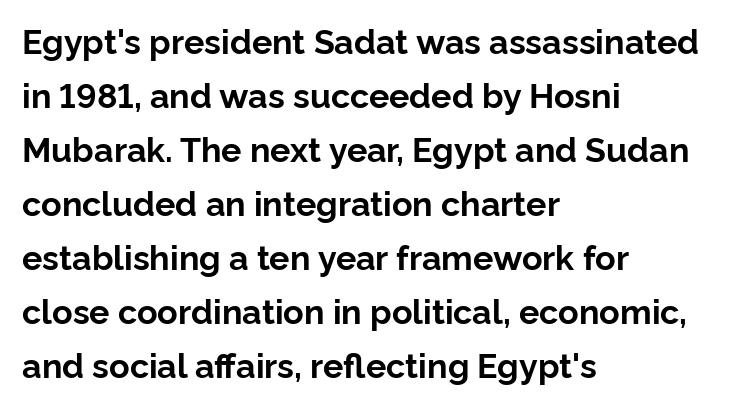
Q: Is the text bold? A: Yes.
Q: Is the text italic (slanted)? A: No, it is upright.
Q: Is the typeface a serif or a sans-serif typeface? A: Sans-serif.
Q: Is the text underlined? A: No.
Q: How is the paragraph aligned? A: Left-aligned.
Q: Is the spacing between letters normal or unusually wide? A: Normal.
Q: Is the spacing between lines tight, normal or loose? A: Normal.
Q: Width (condensed, normal, or wide)? A: Normal.
Q: Stroke contrast? A: Low.
Q: x-height? A: Medium.
Q: Monospaced? A: No.
